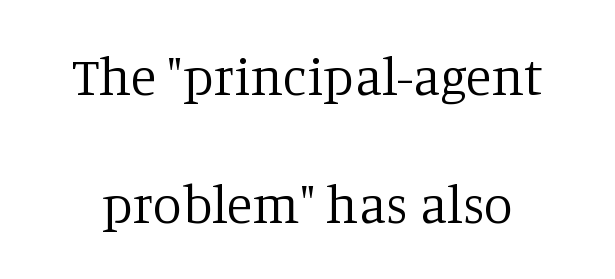
The typography opts for an upright posture over an oblique one. A typesetter would call this proportional, since set widths differ per character. Interline gaps are noticeably wide in this sample. The characters are drawn with everyday or finer stroke widths.
